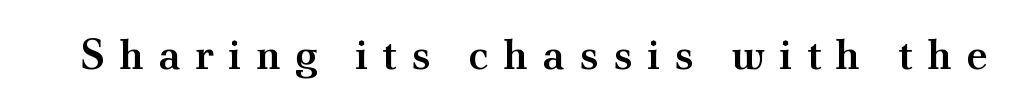
{"serif": "yes", "italic": "no", "bold": "semi", "weight": "semibold", "width": "normal", "stroke_contrast": "medium", "x_height": "small", "monospaced": "no", "underline": "no", "letter_spacing": "wide", "letter_spacing_em": 0.34, "glyph_px": 42}
